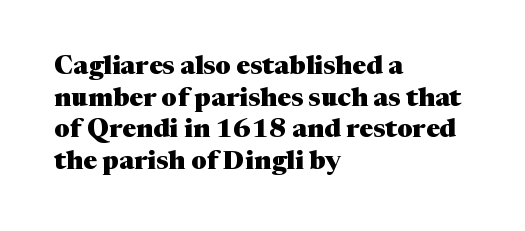
Q: Is the text bold? A: Yes.
Q: Is the text italic (slanted)? A: No, it is upright.
Q: Is the text underlined? A: No.
Q: How is the paragraph aligned? A: Left-aligned.
Q: Is the spacing between letters normal or unusually wide? A: Normal.
